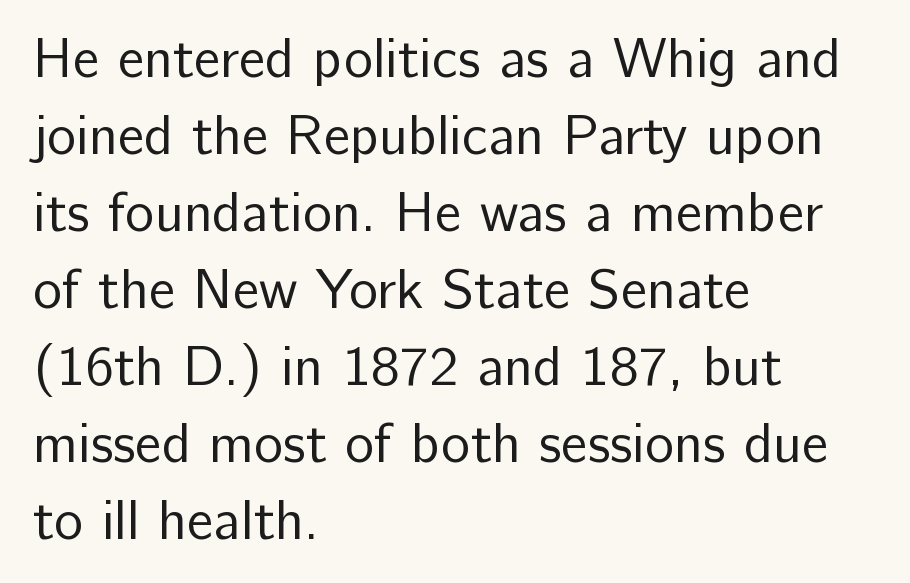
The image shows 55 px regular-weight sans-serif type, upright; set left-aligned, normal line spacing (1.4x), normal letter spacing, not underlined; low stroke contrast and a medium x-height.
